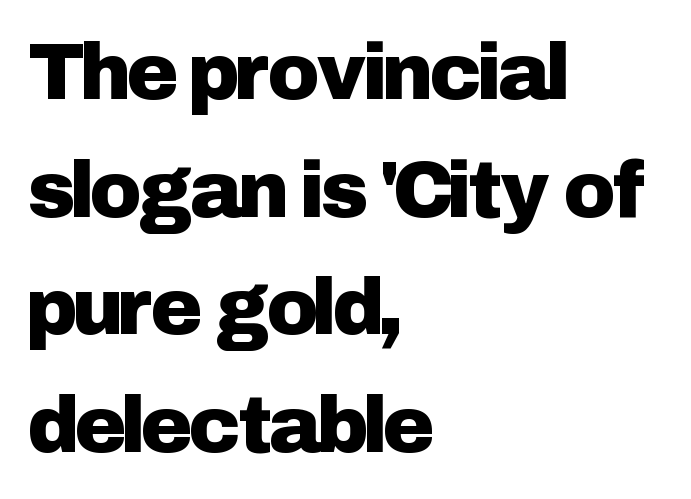
The image shows 79 px sans-serif type, upright; set left-aligned, normal line spacing (1.49x), normal letter spacing, not underlined; low stroke contrast and a medium x-height.
